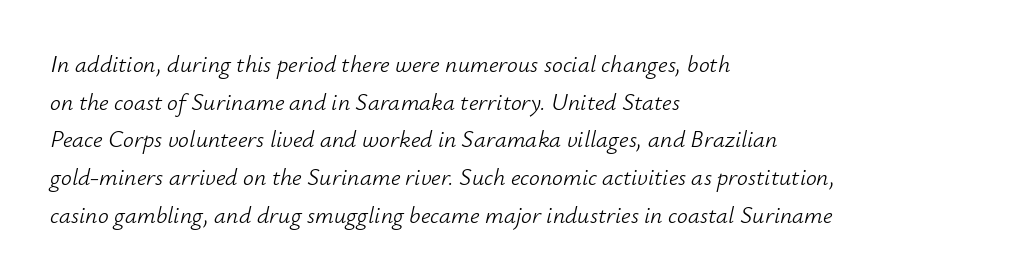
{"italic": "yes", "lean": "right", "slant_degrees": 12, "bold": "no", "underline": "no", "align": "left", "line_spacing": "normal", "line_spacing_ratio": 1.57, "letter_spacing": "normal", "letter_spacing_em": 0.0, "glyph_px": 24}
